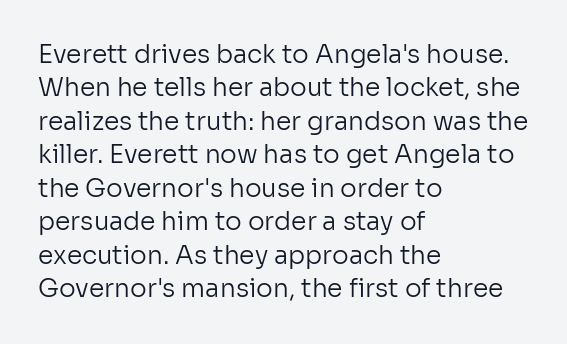
{"italic": "no", "bold": "no", "underline": "no", "align": "left", "line_spacing": "normal", "line_spacing_ratio": 1.34, "letter_spacing": "normal", "letter_spacing_em": 0.0, "glyph_px": 25}
